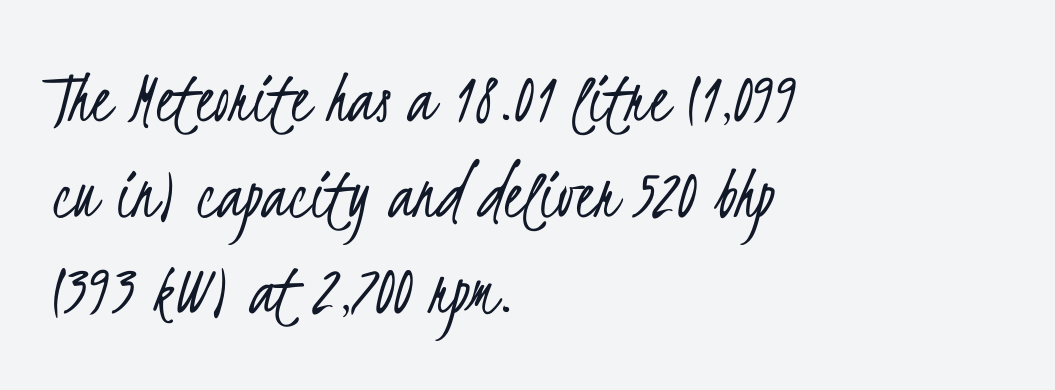
The image shows 76 px light, condensed sans-serif type; set left-aligned, normal line spacing (1.26x), normal letter spacing, not underlined; low stroke contrast and a small x-height.
